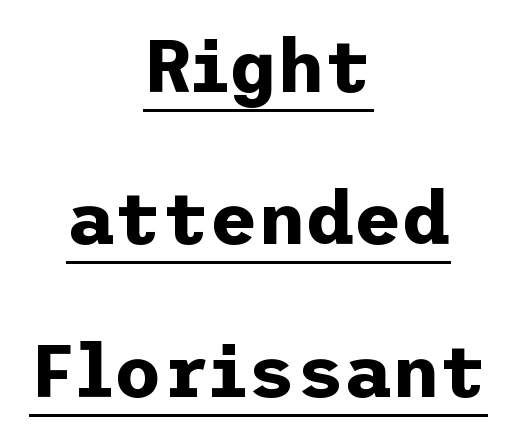
The image shows 74 px bold sans-serif type, upright; set centered, loose line spacing (2.06x), normal letter spacing, underlined; low stroke contrast and a medium x-height.
